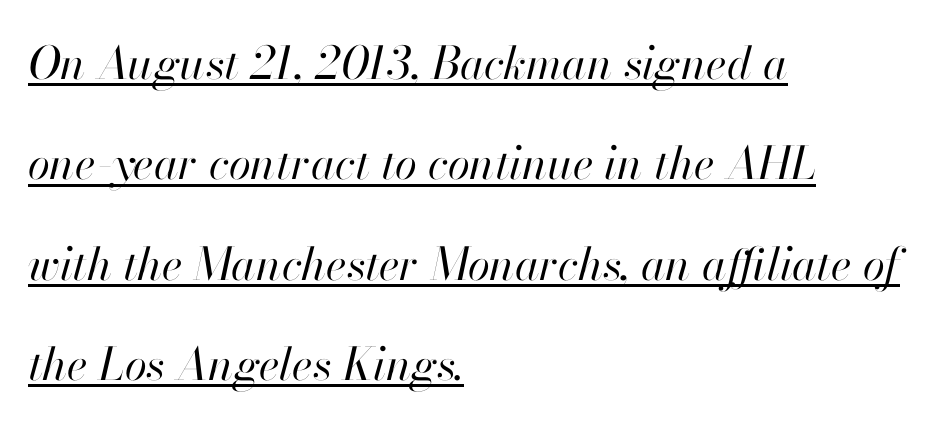
{"italic": "yes", "lean": "right", "slant_degrees": 13, "bold": "no", "weight": "regular", "width": "normal", "stroke_contrast": "high", "x_height": "small", "monospaced": "no", "underline": "yes", "align": "left", "line_spacing": "loose", "line_spacing_ratio": 2.23, "letter_spacing": "normal", "letter_spacing_em": 0.0, "glyph_px": 45}
